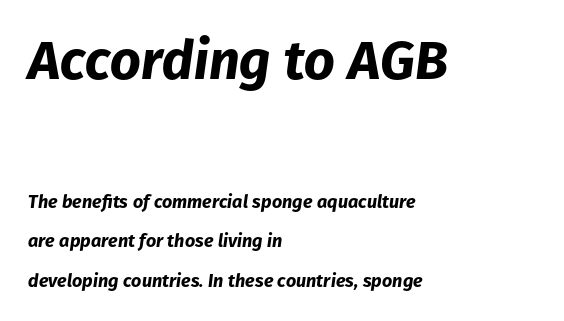
{"italic": "yes", "lean": "right", "slant_degrees": 8, "bold": "yes", "weight": "bold", "width": "normal", "stroke_contrast": "low", "x_height": "medium", "monospaced": "no", "underline": "no", "align": "left", "line_spacing": "loose", "line_spacing_ratio": 2.21, "letter_spacing": "normal", "letter_spacing_em": 0.0, "larger_block": "first", "size_ratio": 3.0, "glyph_px": 54}
